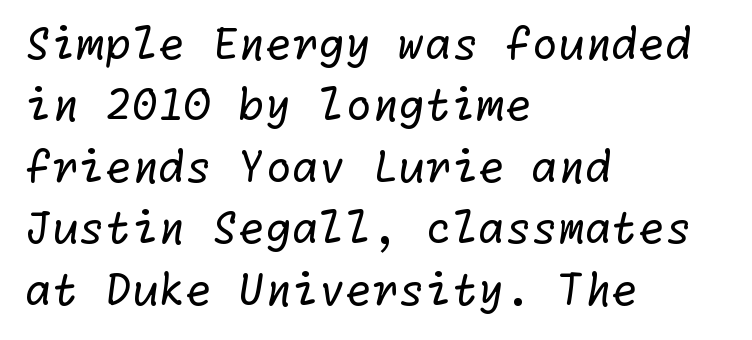
The image shows 43 px regular-weight sans-serif type; set left-aligned, normal line spacing (1.43x), normal letter spacing, not underlined; low stroke contrast and a medium x-height.
